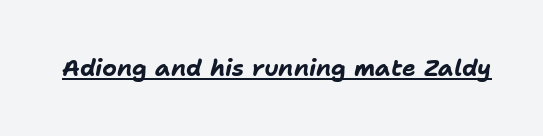
Does extra space separate the letters? No, they use regular spacing. In terms of posture, this sample is oblique. On the weight axis this lands at bold, roughly 700. Check the space under the baseline: a stroke is drawn there.
